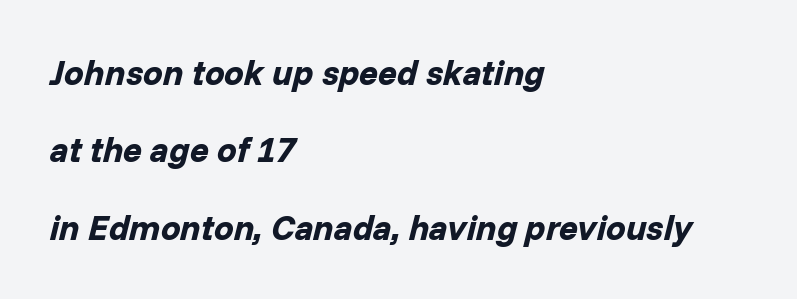
The image shows 35 px bold type, italic (leaning right); set left-aligned, loose line spacing (2.21x), normal letter spacing, not underlined; low stroke contrast and a medium x-height.
